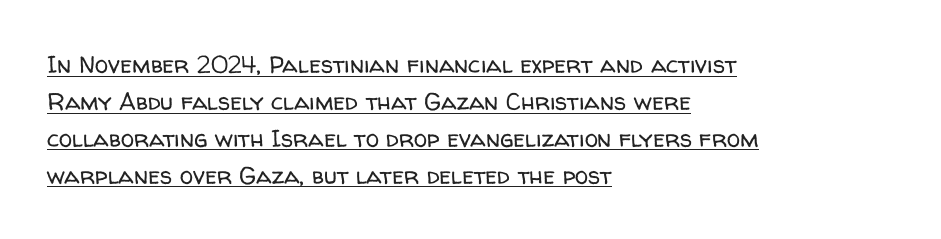
Q: Is the text bold? A: No.
Q: Is the text italic (slanted)? A: No, it is upright.
Q: Is the text underlined? A: Yes.
Q: How is the paragraph aligned? A: Left-aligned.
Q: Is the spacing between letters normal or unusually wide? A: Normal.
Q: Is the spacing between lines tight, normal or loose? A: Normal.
